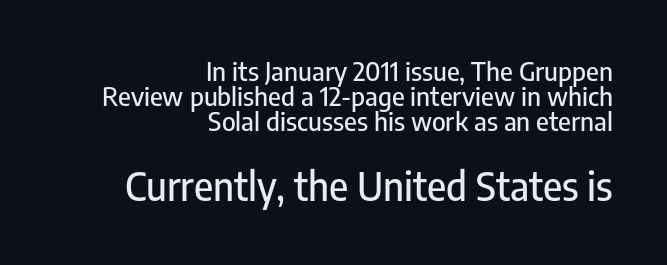
Note: no serifs on the glyphs. The designer dialed line spacing down below the default. It's the straight-up-and-down kind of type. A bare baseline throughout the passage. Spacing verdict: proportional, widths tailored to each character. Reading top to bottom, the characters get bigger at the block break.
